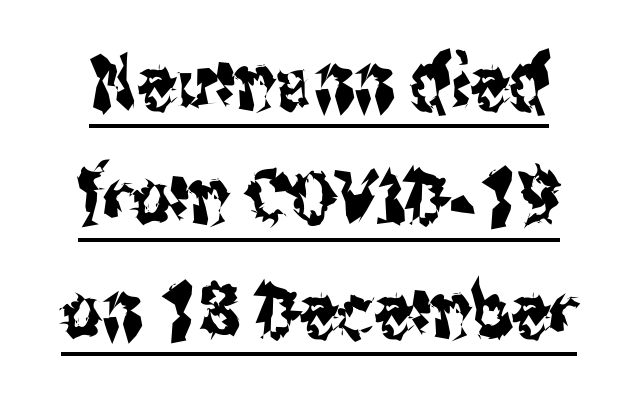
This sample keeps an unexceptional amount of space between lines. Quick note: underline on. In terms of letterform style, serifs are entirely absent. Do the letters lean? They stand straight.
